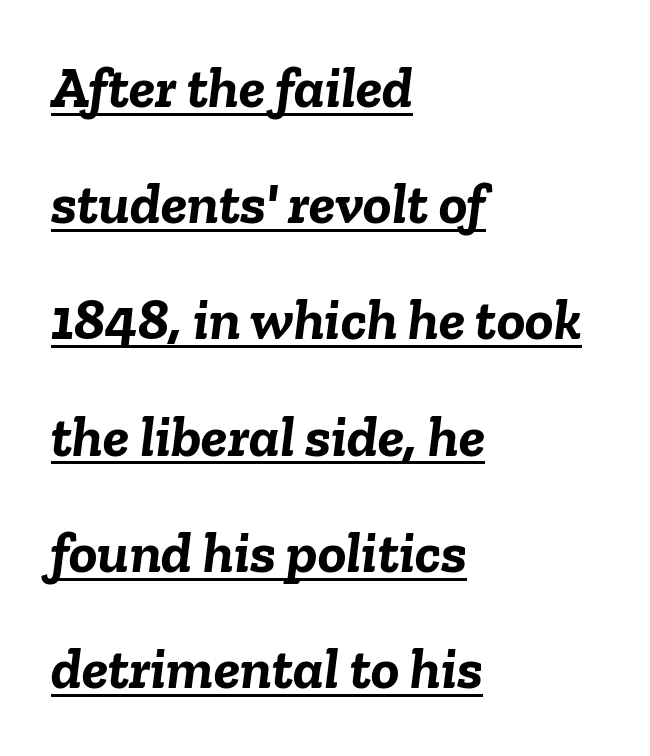
Q: Is the text bold? A: Yes.
Q: Is the text italic (slanted)? A: Yes, it leans right by about 6 degrees.
Q: Is the text underlined? A: Yes.
Q: How is the paragraph aligned? A: Left-aligned.
Q: Is the spacing between letters normal or unusually wide? A: Normal.
Q: Is the spacing between lines tight, normal or loose? A: Loose.
Q: Width (condensed, normal, or wide)? A: Normal.
Q: Stroke contrast? A: Low.
Q: x-height? A: Medium.
Q: Monospaced? A: No.
